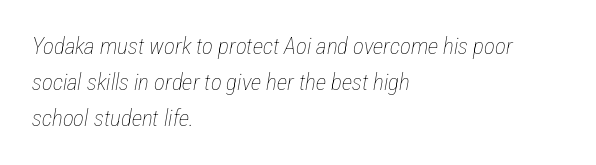
{"italic": "yes", "lean": "right", "slant_degrees": 12, "bold": "no", "underline": "no", "align": "left", "line_spacing": "normal", "line_spacing_ratio": 1.57, "letter_spacing": "normal", "letter_spacing_em": 0.0, "glyph_px": 23}
